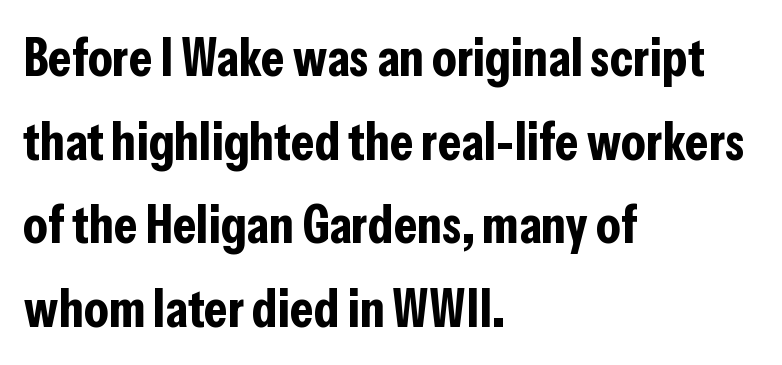
Q: Is the text bold? A: Yes.
Q: Is the text italic (slanted)? A: No, it is upright.
Q: Is the typeface a serif or a sans-serif typeface? A: Sans-serif.
Q: Is the text underlined? A: No.
Q: How is the paragraph aligned? A: Left-aligned.
Q: Is the spacing between letters normal or unusually wide? A: Normal.
Q: Is the spacing between lines tight, normal or loose? A: Normal.
Q: Width (condensed, normal, or wide)? A: Condensed.
Q: Stroke contrast? A: Low.
Q: x-height? A: Medium.
Q: Monospaced? A: No.
